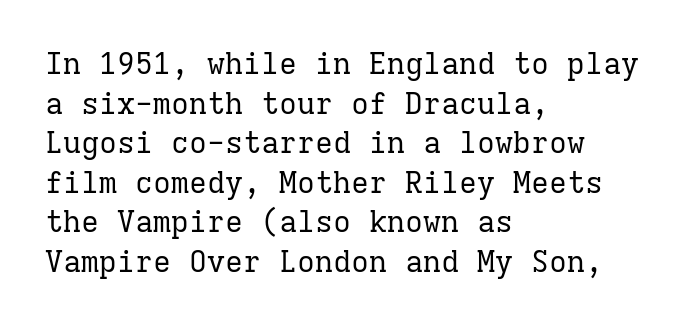
This sample keeps an unexceptional amount of space between lines. Typeset ragged right — the left edge is the straight one. Any mark beneath the type? The region is blank. This rendering employs a face with finishing strokes, i.e., a serif. You could count columns in this text — the font is strictly monospaced. Italic: no, the glyphs are upright roman.
